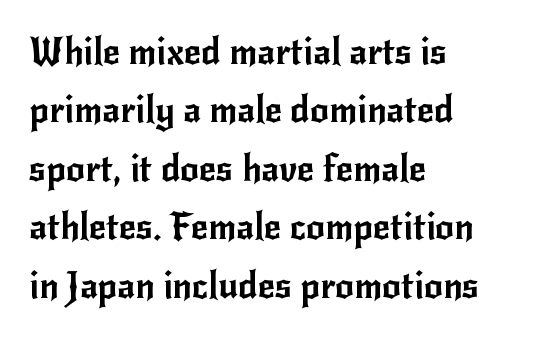
Q: Is the text italic (slanted)? A: No, it is upright.
Q: Is the typeface a serif or a sans-serif typeface? A: Sans-serif.
Q: Is the text underlined? A: No.
Q: How is the paragraph aligned? A: Left-aligned.
Q: Is the spacing between letters normal or unusually wide? A: Normal.
Q: Is the spacing between lines tight, normal or loose? A: Normal.
Q: Width (condensed, normal, or wide)? A: Normal.
Q: Stroke contrast? A: Low.
Q: x-height? A: Small.
Q: Monospaced? A: No.
